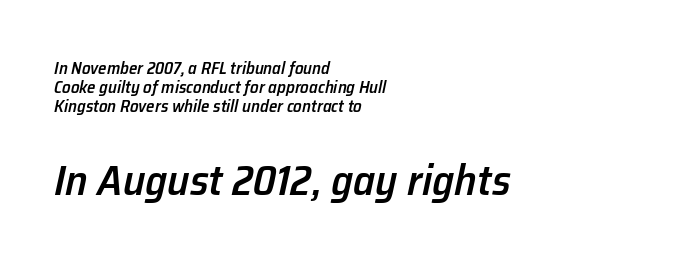
Q: Is the text bold? A: Semi-bold.
Q: Is the text italic (slanted)? A: Yes, it leans right by about 12 degrees.
Q: Is the text underlined? A: No.
Q: How is the paragraph aligned? A: Left-aligned.
Q: Is the spacing between letters normal or unusually wide? A: Normal.
Q: Is the spacing between lines tight, normal or loose? A: Tight.
Q: Which block of text is set in a larger size, the first (top) or the second (bottom)? A: The second (bottom) one.
Q: Width (condensed, normal, or wide)? A: Normal.
Q: Stroke contrast? A: Low.
Q: x-height? A: Medium.
Q: Monospaced? A: No.
